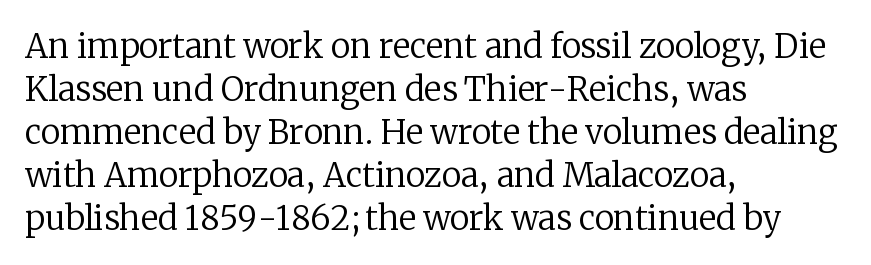
The image shows 33 px regular-weight serif type, upright; set left-aligned, normal line spacing (1.3x), normal letter spacing, not underlined; low stroke contrast and a medium x-height.
